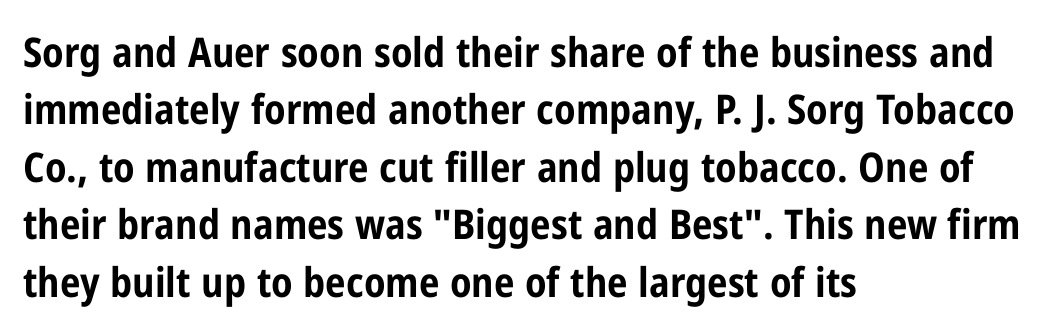
The passage shown is typeset with a sans-serif family. Summary of weight: heavy, a full bold. The rendering keeps characters at their native spacing. Upright lettering throughout. Anything drawn beneath the words? Only blank space. Leftover space on each line is placed entirely after the last word.
